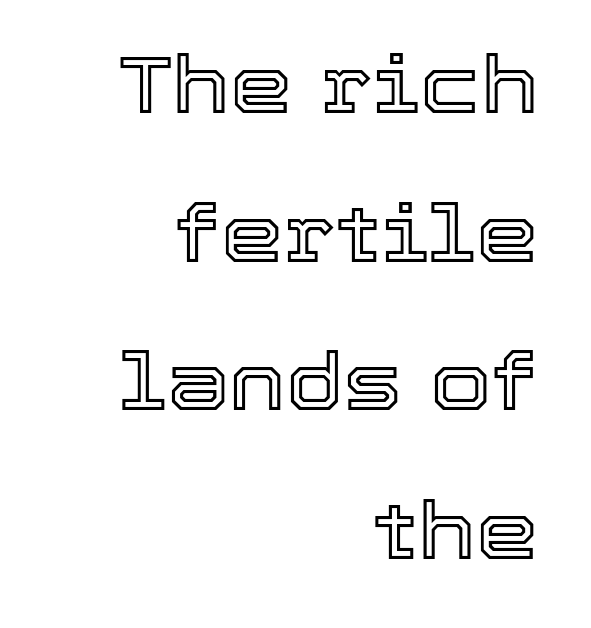
{"italic": "no", "width": "normal", "x_height": "medium", "monospaced": "no", "underline": "no", "align": "right", "line_spacing_ratio": 1.88, "letter_spacing": "normal", "letter_spacing_em": 0.0, "glyph_px": 79}
